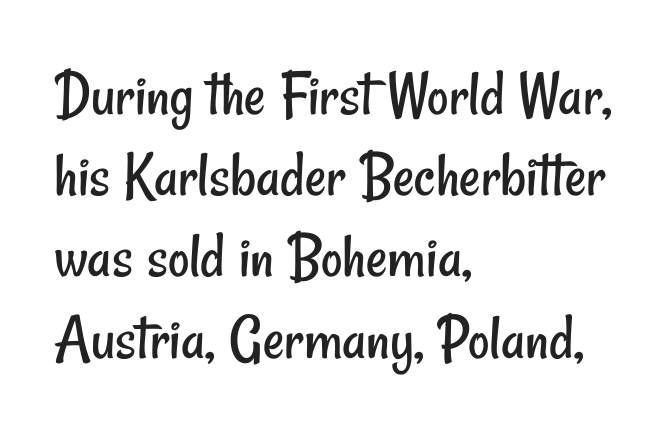
Teacher's note: observe the even left margin — that is flush-left alignment. A typesetter would call this proportional, since set widths differ per character. Nope, no serifs anywhere on these letters. Decoration check: the copy has no underline. There is no visible air inserted between adjacent glyphs. Stems and bowls with no extra thickness — not bold.
